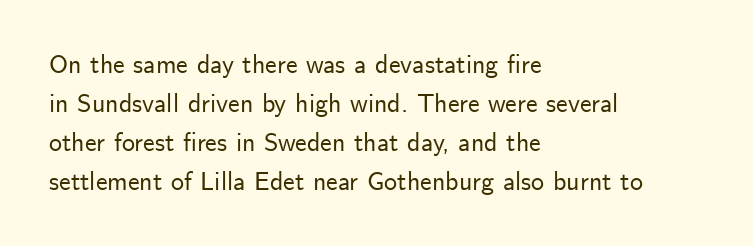
The image shows 26 px text type, upright; set left-aligned, normal line spacing (1.5x), normal letter spacing, not underlined.
